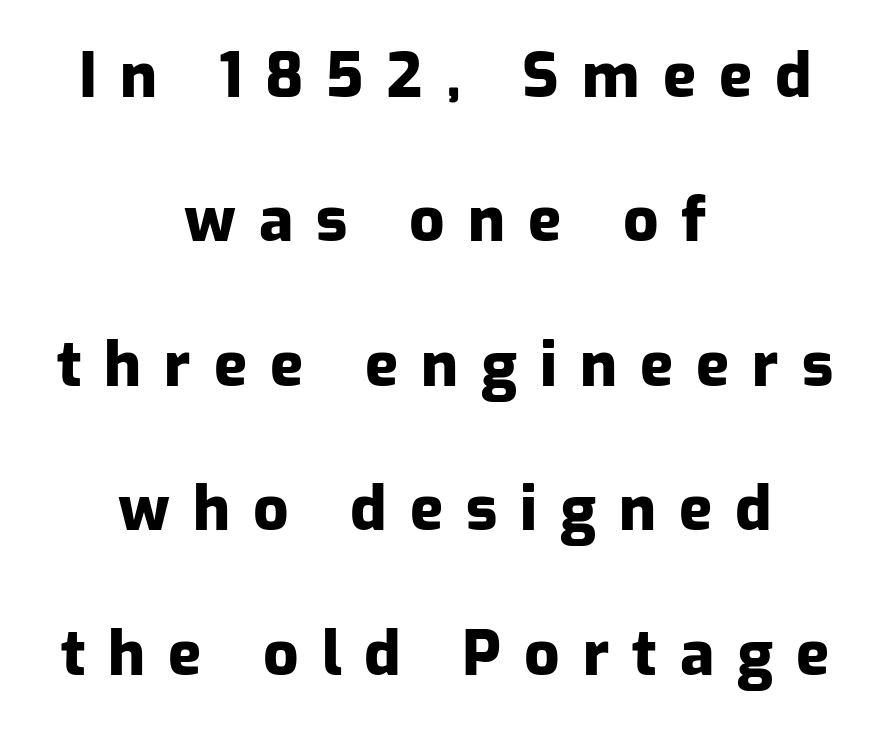
The image shows 62 px heavy sans-serif type, upright; set centered, loose line spacing (2.33x), unusually wide letter spacing (+0.37 em), not underlined; low stroke contrast and a medium x-height.
